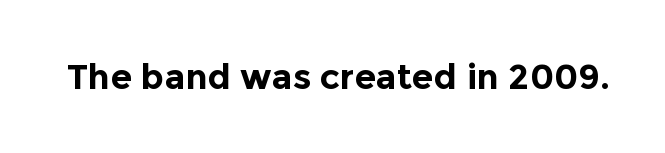
The image shows 35 px bold sans-serif type, upright; set normal letter spacing, not underlined; a medium x-height.
